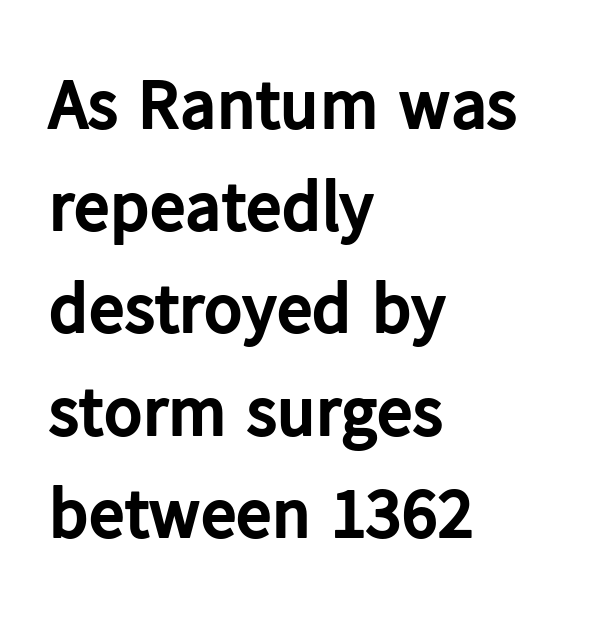
The image shows 72 px bold sans-serif type, upright; set left-aligned, normal line spacing (1.42x), normal letter spacing, not underlined; low stroke contrast and a medium x-height.
